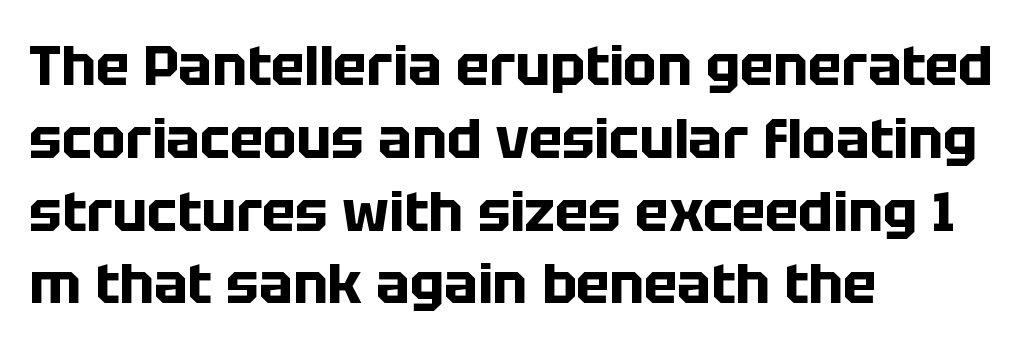
This rendering employs a face without finishing strokes, i.e., a sans-serif. You could not count columns in this text — the font is proportionally spaced. The passage shown is not underscored anywhere. Leading matches the norm, producing a regular column. Style check: upright.
